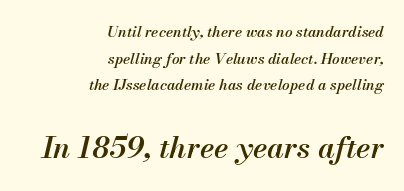
Does the weight exceed regular? Yes, but only to semibold. These lines were composed using italics. Beneath every word, the page is bare. Where is the straight margin? On the right.
